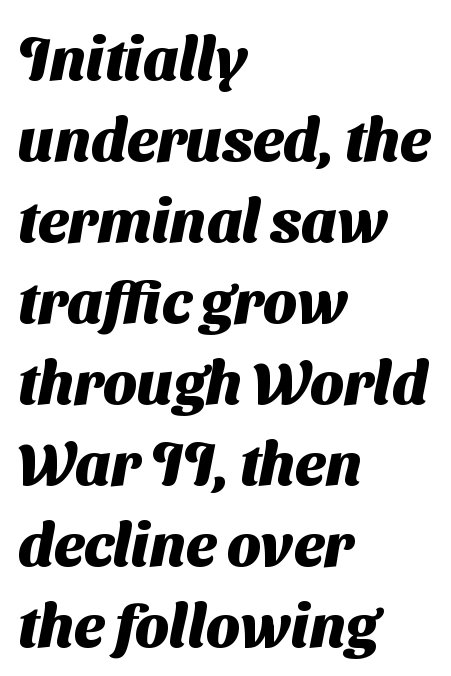
Words float on clear page, feet unadorned. Is this a sans? Yes — the strokes have no serifs. Horizontally, the lines are justified to the leading edge only. The space between consecutive lines is moderate.
